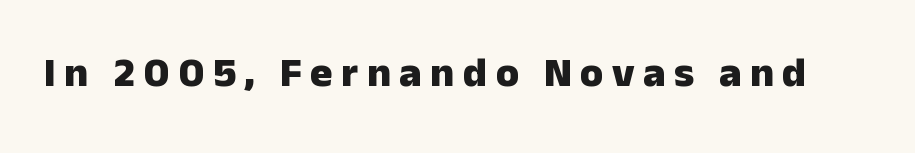
Q: Is the text bold? A: Yes.
Q: Is the text italic (slanted)? A: No, it is upright.
Q: Is the typeface a serif or a sans-serif typeface? A: Sans-serif.
Q: Is the text underlined? A: No.
Q: Is the spacing between letters normal or unusually wide? A: Unusually wide.
Q: Width (condensed, normal, or wide)? A: Normal.
Q: Stroke contrast? A: Low.
Q: x-height? A: Medium.
Q: Monospaced? A: No.
